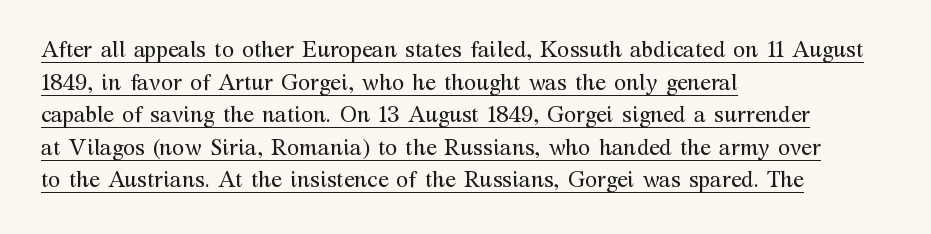
Q: Is the text bold? A: No.
Q: Is the text italic (slanted)? A: No, it is upright.
Q: Is the text underlined? A: Yes.
Q: How is the paragraph aligned? A: Left-aligned.
Q: Is the spacing between letters normal or unusually wide? A: Normal.
Q: Is the spacing between lines tight, normal or loose? A: Normal.
